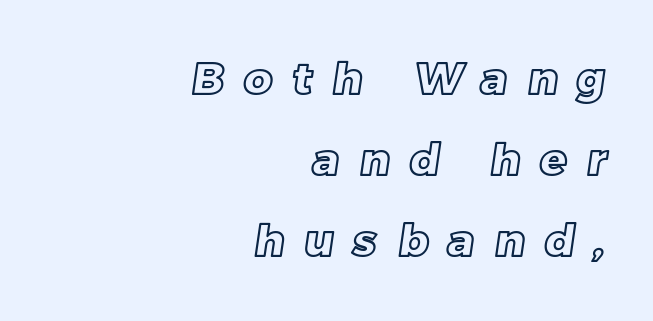
{"width": "normal", "x_height": "large", "monospaced": "no", "underline": "no", "align": "right", "line_spacing_ratio": 1.84, "letter_spacing": "wide", "letter_spacing_em": 0.46, "glyph_px": 44}
